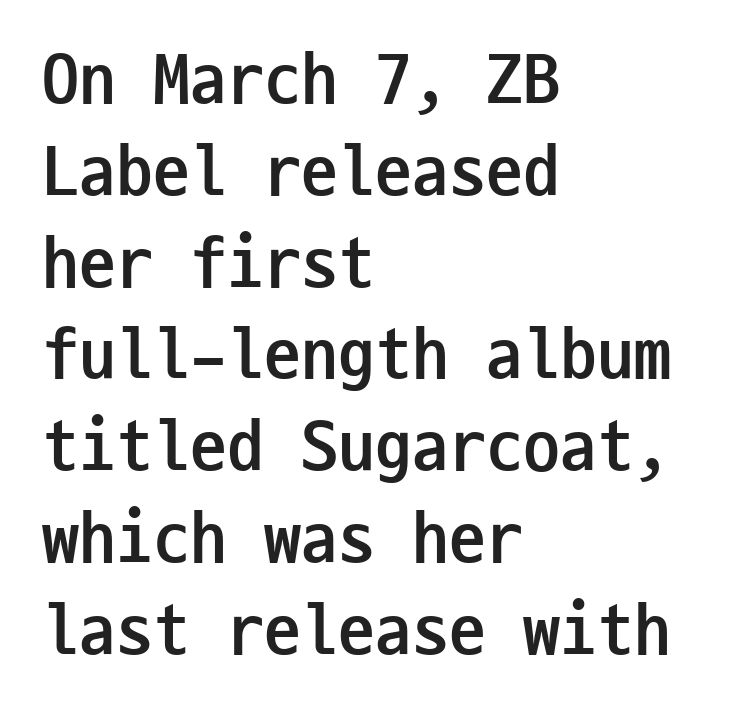
Q: Is the text bold? A: Yes.
Q: Is the text italic (slanted)? A: No, it is upright.
Q: Is the typeface a serif or a sans-serif typeface? A: Sans-serif.
Q: Is the text underlined? A: No.
Q: How is the paragraph aligned? A: Left-aligned.
Q: Is the spacing between letters normal or unusually wide? A: Normal.
Q: Width (condensed, normal, or wide)? A: Condensed.
Q: Stroke contrast? A: Low.
Q: x-height? A: Medium.
Q: Monospaced? A: Yes.
